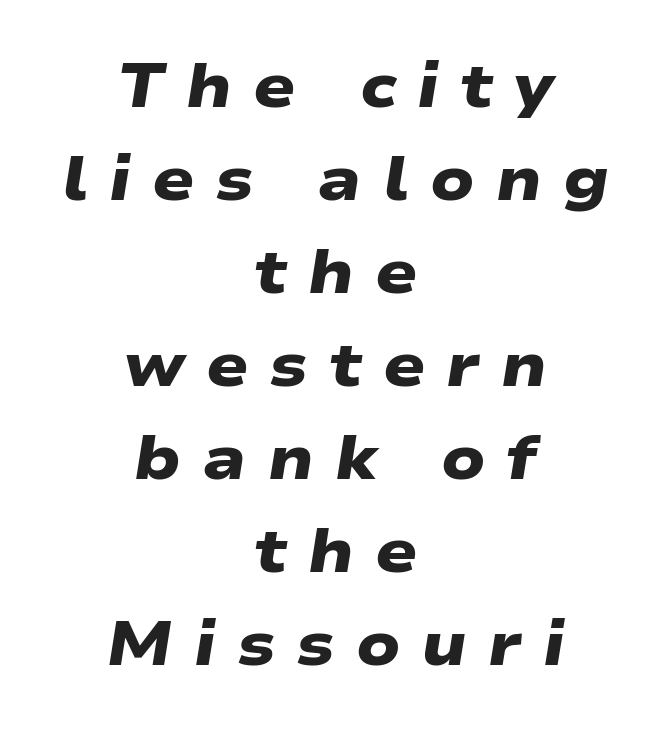
The image shows 62 px heavy, wide sans-serif type; set centered, normal line spacing (1.5x), unusually wide letter spacing (+0.34 em), not underlined; low stroke contrast and a medium x-height.
